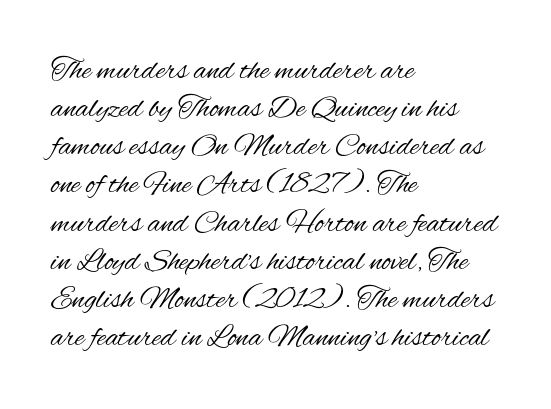
You could not count columns in this text — the font is proportionally spaced. The passage shown is not underscored anywhere. The paragraph has a hard left edge and a soft right edge. Note: no serifs on the glyphs.
